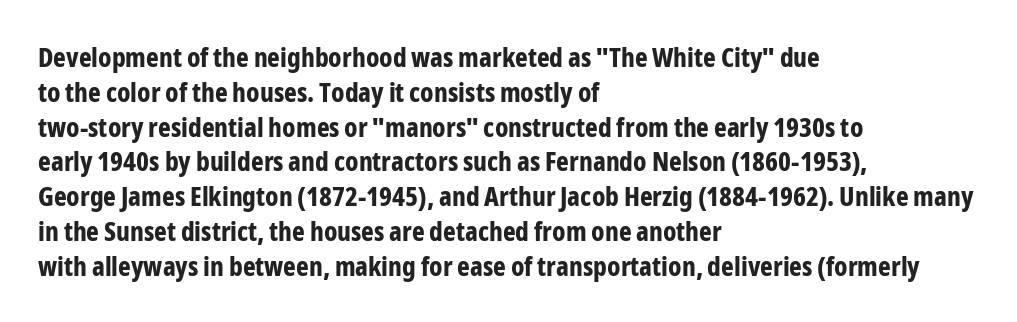
The words here are not underlined. Style check: upright. Typesetter's note: full bold, strokes at maximum text heaviness. Left-aligned paragraph, ragged on the right. One glance says typical: line gaps are just what's usual. Look at the tracking — it's just the regular setting, nothing added.
